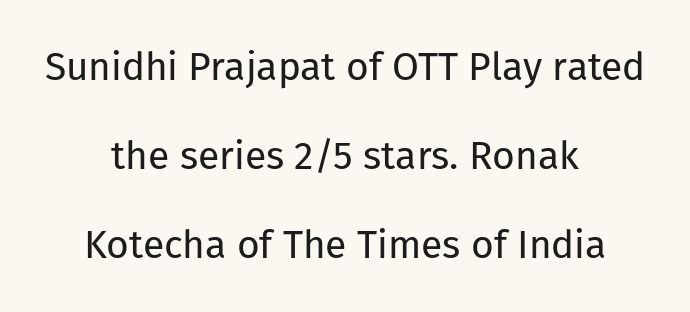
Q: Is the text bold? A: No.
Q: Is the text italic (slanted)? A: No, it is upright.
Q: Is the typeface a serif or a sans-serif typeface? A: Sans-serif.
Q: Is the text underlined? A: No.
Q: How is the paragraph aligned? A: Centered.
Q: Is the spacing between letters normal or unusually wide? A: Normal.
Q: Is the spacing between lines tight, normal or loose? A: Loose.
Q: Width (condensed, normal, or wide)? A: Normal.
Q: Stroke contrast? A: Low.
Q: x-height? A: Medium.
Q: Monospaced? A: No.
